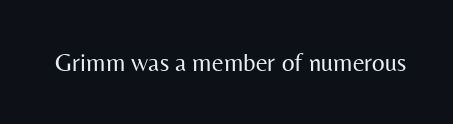
Q: Is the text bold? A: No.
Q: Is the text italic (slanted)? A: No, it is upright.
Q: Is the text underlined? A: No.
Q: Is the spacing between letters normal or unusually wide? A: Normal.
